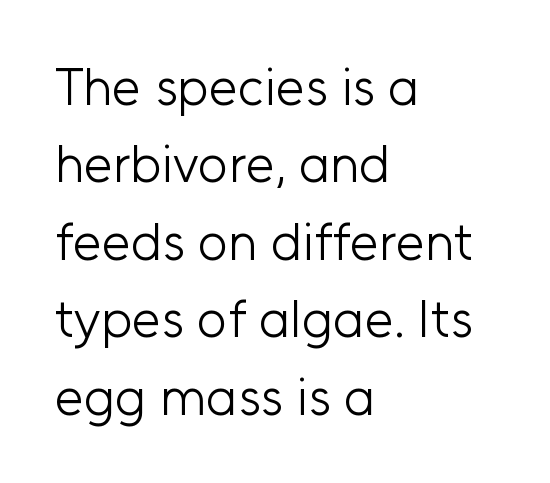
Q: Is the text bold? A: No.
Q: Is the text italic (slanted)? A: No, it is upright.
Q: Is the typeface a serif or a sans-serif typeface? A: Sans-serif.
Q: Is the text underlined? A: No.
Q: How is the paragraph aligned? A: Left-aligned.
Q: Is the spacing between letters normal or unusually wide? A: Normal.
Q: Is the spacing between lines tight, normal or loose? A: Normal.
Q: Width (condensed, normal, or wide)? A: Normal.
Q: Stroke contrast? A: Low.
Q: x-height? A: Medium.
Q: Monospaced? A: No.
